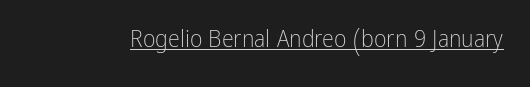
The image shows 24 px text type, upright; set normal letter spacing, underlined.
